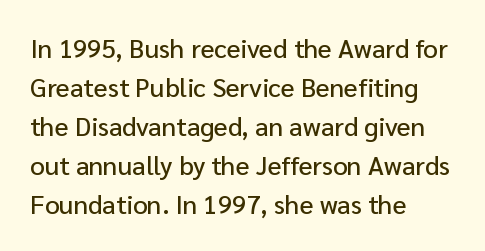
The image shows 26 px text type, upright; set left-aligned, normal line spacing (1.5x), normal letter spacing, not underlined.
